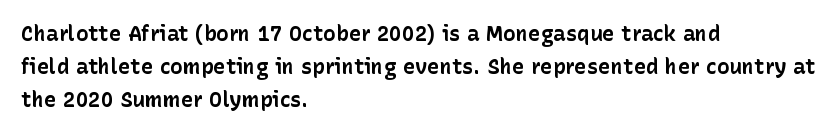
Weight check: bold — yes, fully. This rendering features lettering with no underline. This is the regular roman posture of the typeface. Is there much room between lines? A standard amount, neither cramped nor airy. No extra tracking has been applied to these lines. The rag falls on the right side of this text block.
